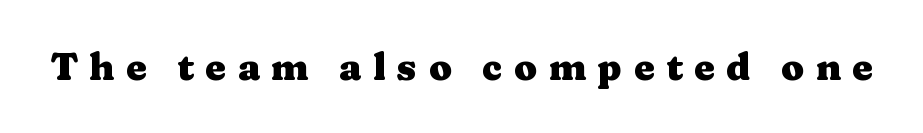
Q: Is the text bold? A: Yes.
Q: Is the text italic (slanted)? A: No, it is upright.
Q: Is the typeface a serif or a sans-serif typeface? A: Serif.
Q: Is the text underlined? A: No.
Q: Is the spacing between letters normal or unusually wide? A: Unusually wide.
Q: Width (condensed, normal, or wide)? A: Wide.
Q: Stroke contrast? A: Medium.
Q: x-height? A: Medium.
Q: Monospaced? A: No.
